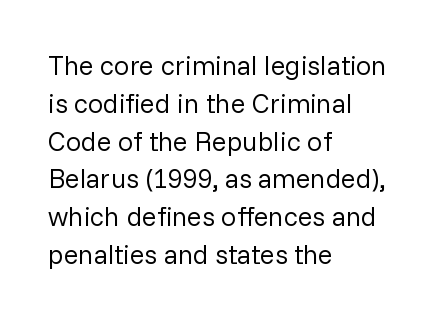
The image shows 27 px text type, upright; set left-aligned, normal line spacing (1.4x), normal letter spacing, not underlined.
